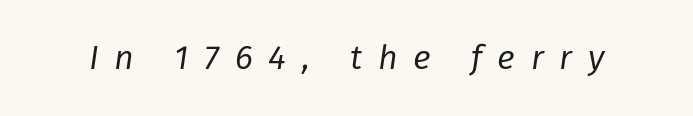
The image shows 34 px regular-weight type, italic (leaning right); set unusually wide letter spacing (+0.46 em), not underlined; low stroke contrast and a medium x-height.
